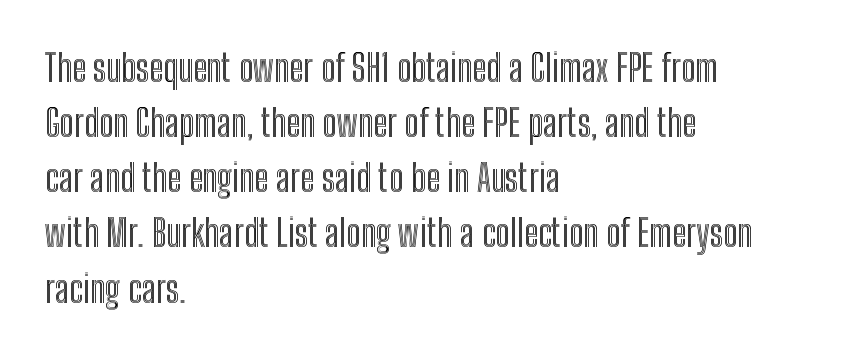
The image shows 37 px condensed type, upright; set left-aligned, normal line spacing (1.49x), normal letter spacing, not underlined; a medium x-height.
